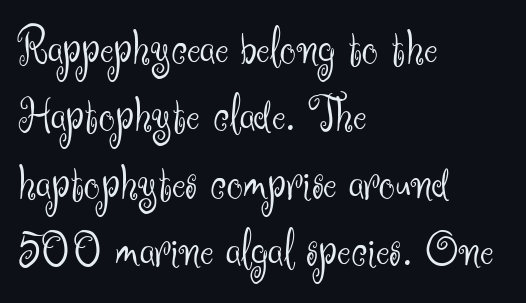
The image shows 51 px light sans-serif type, upright; set left-aligned, normal line spacing (1.32x), normal letter spacing, not underlined; medium stroke contrast and a small x-height.
